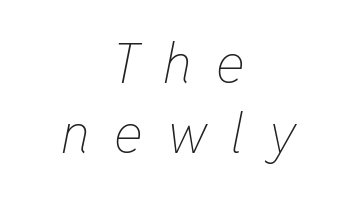
Unmarked baselines from the first word to the last. The glyphs look as if they've been sheared to an angle. Vertical spacing — default. This sample is center-justified, so both line endings float freely. Caption: expanded tracking, letters set apart. Do the characters align in a grid? No, the font is proportional.
